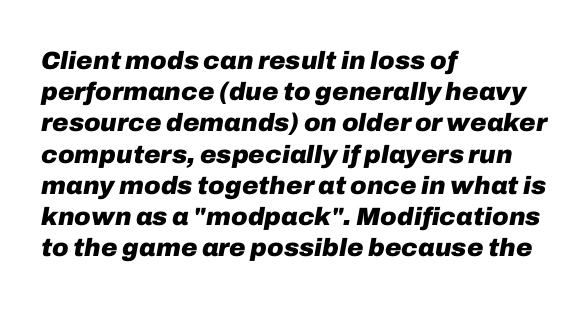
These lines carry a lot of weight — the face is fully bold. An italicized treatment has been applied to the whole sample. Characters follow at the spacing the type designer built in. The glyphs are unaccompanied by any horizontal stroke below them. Which margin do the lines hug? The left one — the right edge is uneven.
